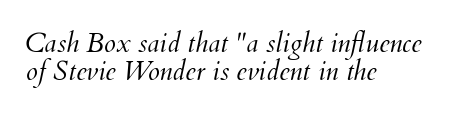
The axis of the letterforms is tilted away from vertical. Weight: in the light-to-regular range. The rag falls on the right side of this text block. Check the space under the baseline: it is left empty. Horizontal bands of white between lines are thin slivers.
